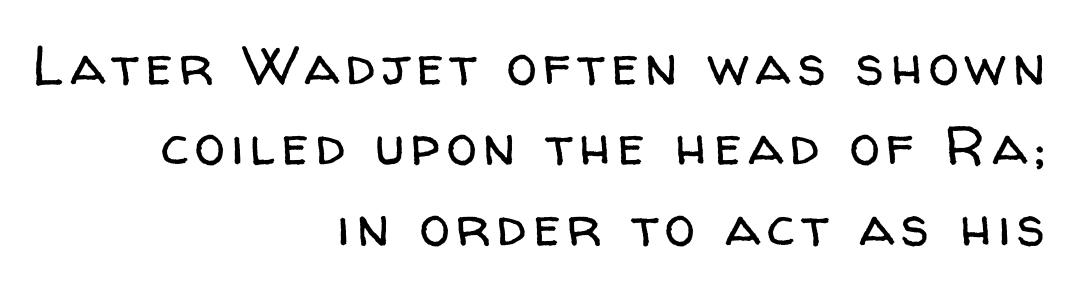
The image shows 55 px regular-weight sans-serif type, upright; set right-aligned, normal line spacing (1.46x), not underlined; low stroke contrast and a medium x-height.
